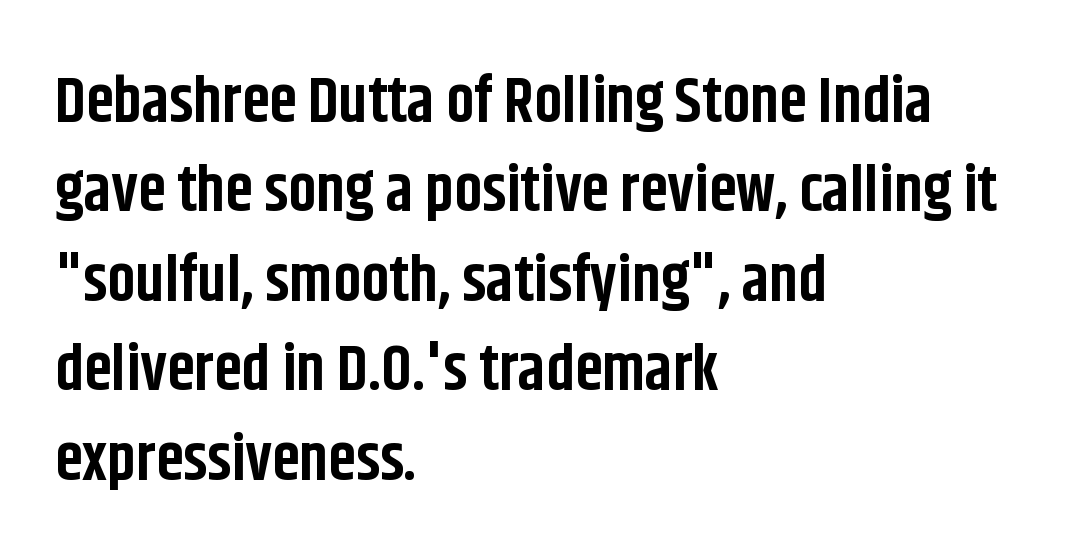
Q: Is the text bold? A: Yes.
Q: Is the text italic (slanted)? A: No, it is upright.
Q: Is the typeface a serif or a sans-serif typeface? A: Sans-serif.
Q: Is the text underlined? A: No.
Q: How is the paragraph aligned? A: Left-aligned.
Q: Is the spacing between letters normal or unusually wide? A: Normal.
Q: Is the spacing between lines tight, normal or loose? A: Normal.
Q: Width (condensed, normal, or wide)? A: Condensed.
Q: Stroke contrast? A: Low.
Q: x-height? A: Large.
Q: Monospaced? A: No.
